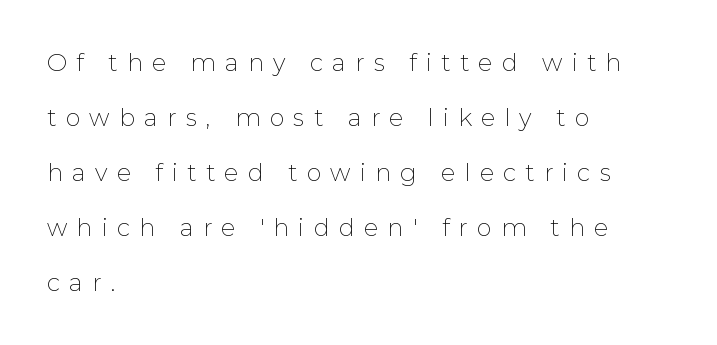
The image shows 24 px text type, upright; set left-aligned, loose line spacing (2.29x), unusually wide letter spacing (+0.38 em), not underlined.
